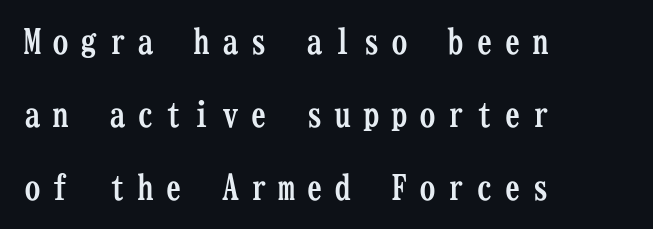
The text block is weighted toward the left margin, trailing off unevenly rightward. Monospaced: the letters line up in strict vertical columns. Notice how the stems are strictly vertical — no italics here. Heft: maximum for text — a bold. The lines are spread far apart with generous leading. Students, note that the glyphs here are deliberately spaced far apart.
